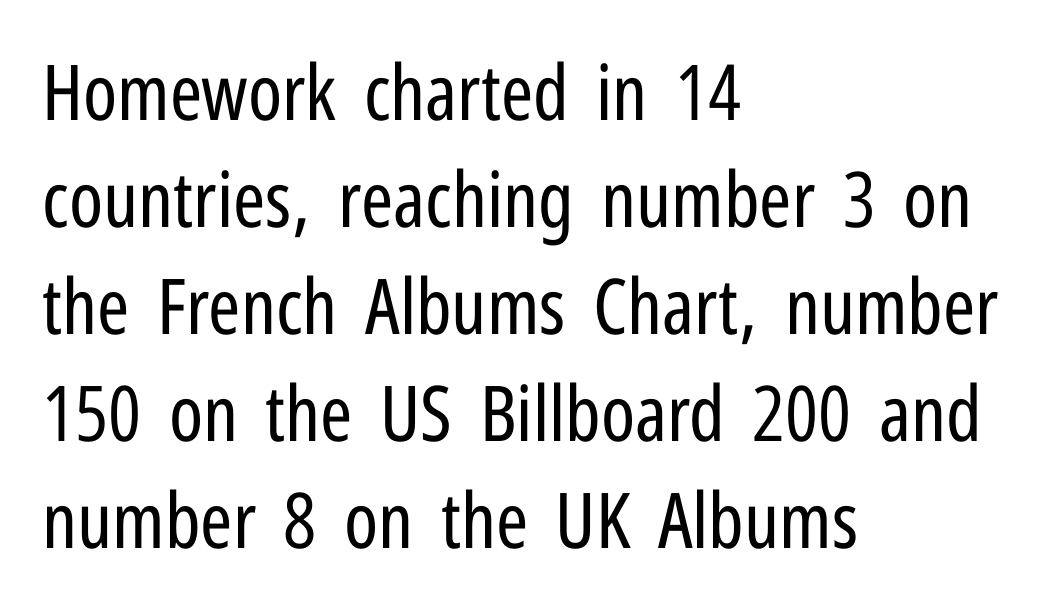
The image shows 77 px regular-weight, condensed sans-serif type, upright; set left-aligned, normal line spacing (1.39x), normal letter spacing, not underlined; low stroke contrast and a medium x-height.
